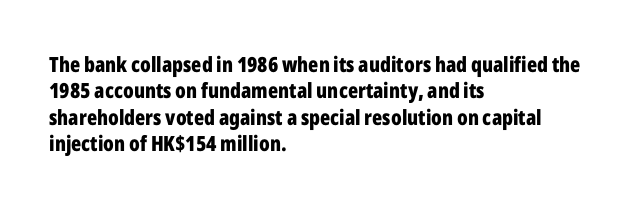
The image shows 21 px bold type, upright; set left-aligned, normal line spacing (1.26x), normal letter spacing, not underlined.
